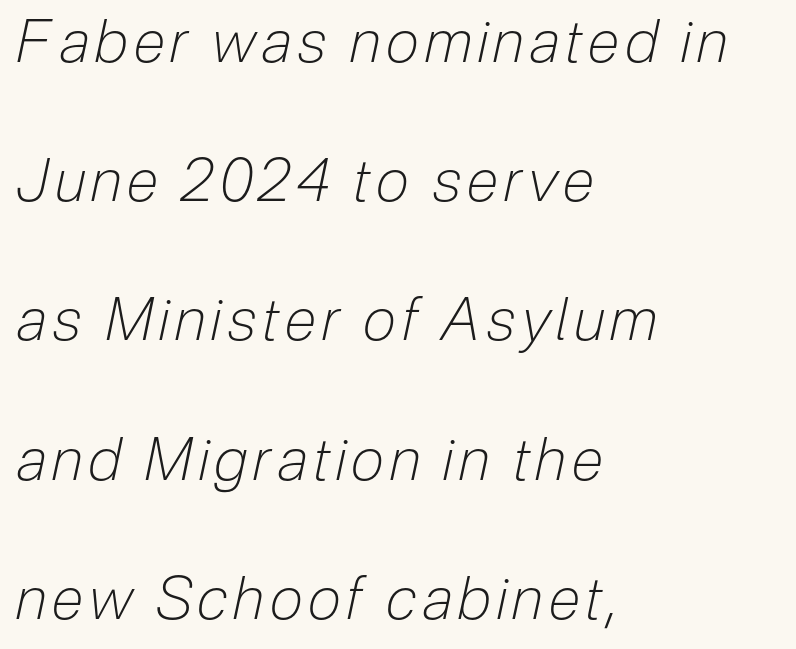
The letterforms sit at book weight or below. Honestly, there is no underline to notice here at all. The lines are spread far apart with generous leading. The typography opts for an oblique posture over an upright one. A classic flush-left, rag-right setting is used for this passage.
